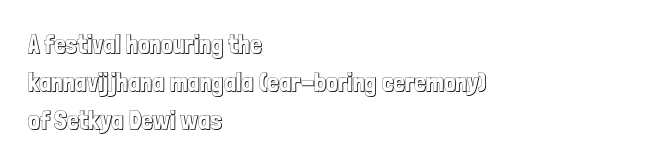
Q: Is the text italic (slanted)? A: No, it is upright.
Q: Is the text underlined? A: No.
Q: How is the paragraph aligned? A: Left-aligned.
Q: Is the spacing between letters normal or unusually wide? A: Normal.
Q: Is the spacing between lines tight, normal or loose? A: Normal.
